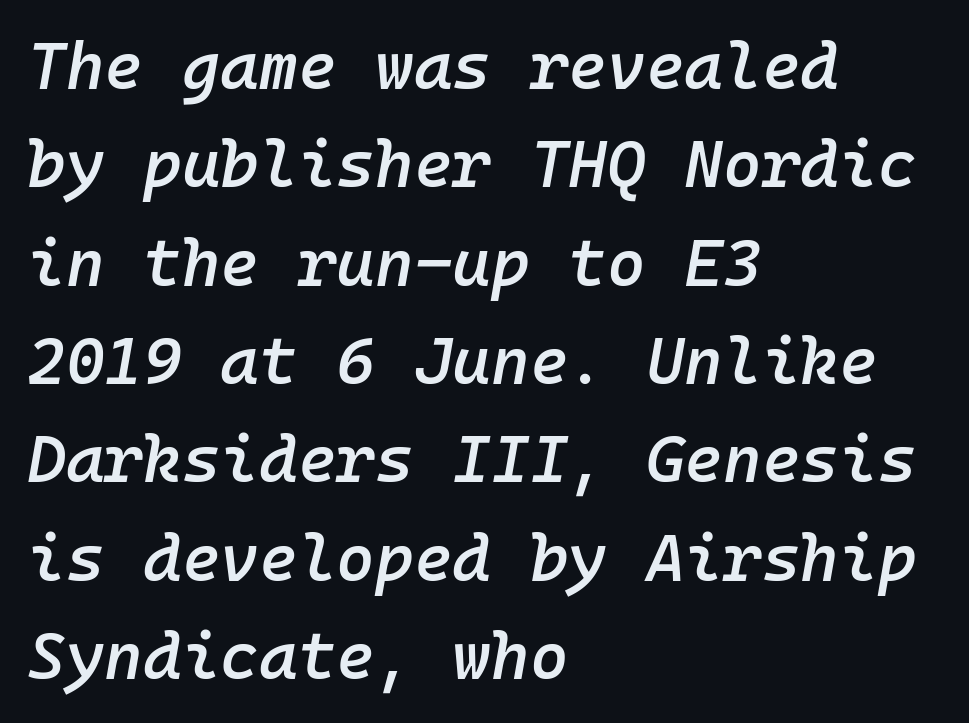
The image shows 66 px semibold type, italic (leaning right), monospaced; set left-aligned, normal line spacing (1.49x), normal letter spacing, not underlined; low stroke contrast and a medium x-height.
